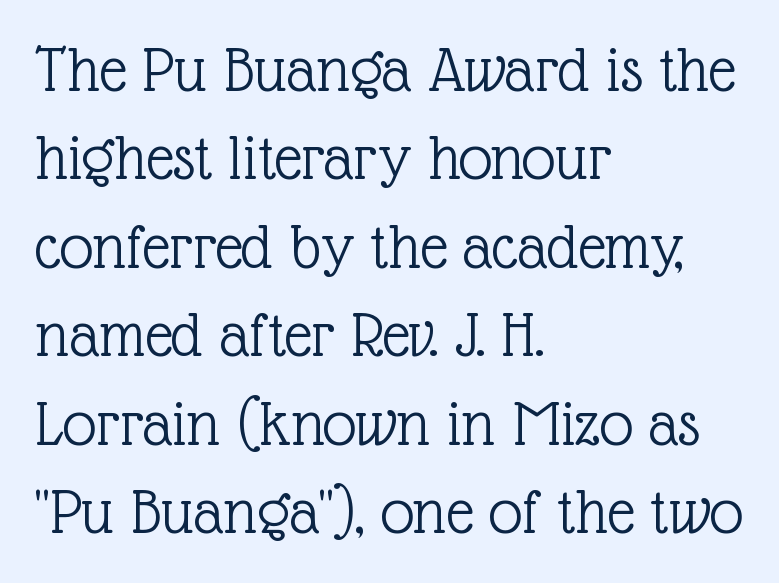
The image shows 67 px light serif type, upright; set left-aligned, normal line spacing (1.32x), normal letter spacing, not underlined; a medium x-height.
